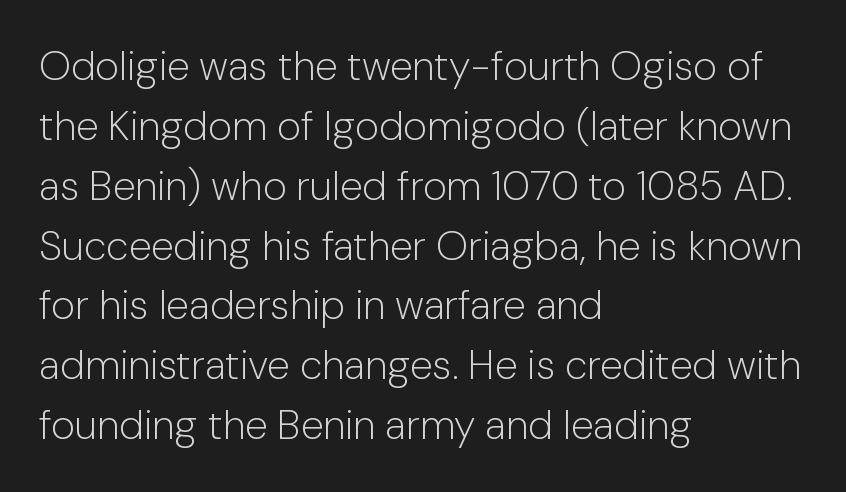
{"serif": "no", "italic": "no", "bold": "no", "weight": "light", "width": "normal", "stroke_contrast": "low", "x_height": "medium", "monospaced": "no", "underline": "no", "align": "left", "line_spacing": "normal", "line_spacing_ratio": 1.46, "letter_spacing": "normal", "letter_spacing_em": 0.0, "glyph_px": 41}
